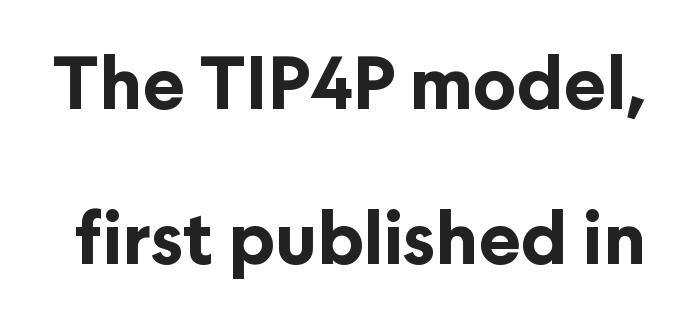
The image shows 71 px bold sans-serif type, upright; set loose line spacing (2.18x), normal letter spacing, not underlined; low stroke contrast and a medium x-height.
